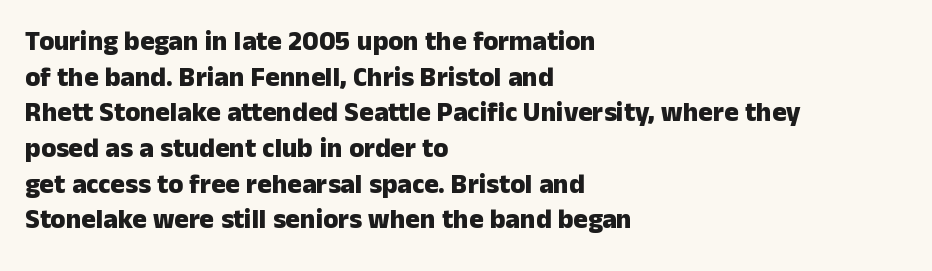
Q: Is the text bold? A: Yes.
Q: Is the text italic (slanted)? A: No, it is upright.
Q: Is the text underlined? A: No.
Q: How is the paragraph aligned? A: Left-aligned.
Q: Is the spacing between letters normal or unusually wide? A: Normal.
Q: Is the spacing between lines tight, normal or loose? A: Normal.
